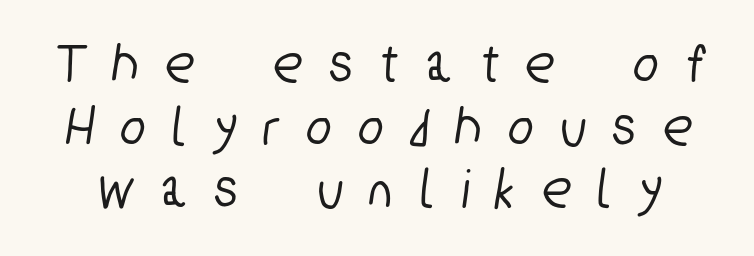
The passage shown is typed in a proportional face where columns would drift. Does the type have serifs? No, each stem ends abruptly. The leading is snug, giving the passage a crowded texture. This rendering features lettering with no underline. The gaps between neighbouring characters are conspicuously large.
